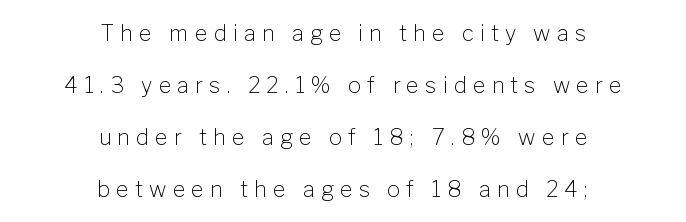
Q: Is the text bold? A: No.
Q: Is the text italic (slanted)? A: No, it is upright.
Q: Is the text underlined? A: No.
Q: How is the paragraph aligned? A: Centered.
Q: Is the spacing between letters normal or unusually wide? A: Unusually wide.
Q: Is the spacing between lines tight, normal or loose? A: Loose.
